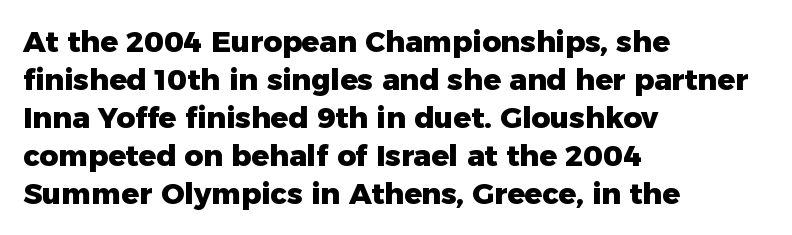
You'd pick this weight for a headline — it's a proper bold. The designer left line spacing at the default. Quick note: underline off. Does the type have serifs? No, each stem ends abruptly. Letter spacing: default.
